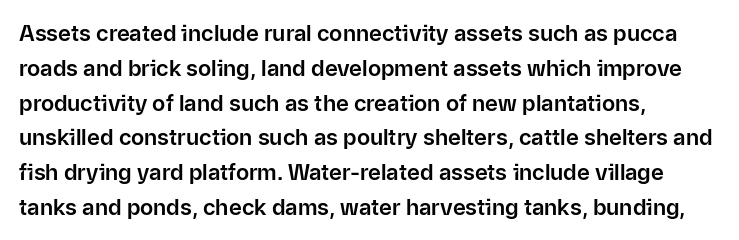
Q: Is the text italic (slanted)? A: No, it is upright.
Q: Is the text underlined? A: No.
Q: How is the paragraph aligned? A: Left-aligned.
Q: Is the spacing between letters normal or unusually wide? A: Normal.
Q: Is the spacing between lines tight, normal or loose? A: Normal.
